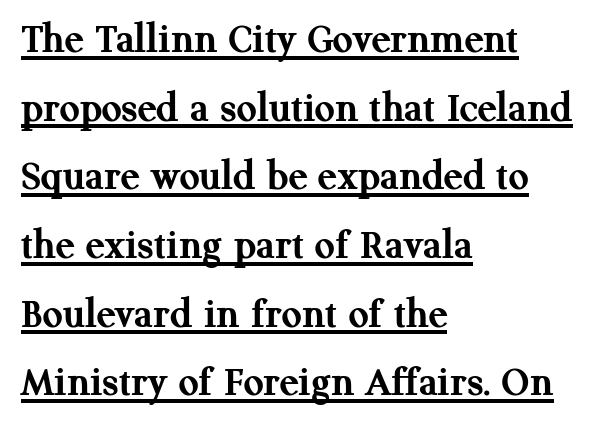
Q: Is the text bold? A: Yes.
Q: Is the text italic (slanted)? A: No, it is upright.
Q: Is the typeface a serif or a sans-serif typeface? A: Serif.
Q: Is the text underlined? A: Yes.
Q: How is the paragraph aligned? A: Left-aligned.
Q: Is the spacing between letters normal or unusually wide? A: Normal.
Q: Is the spacing between lines tight, normal or loose? A: Normal.
Q: Width (condensed, normal, or wide)? A: Normal.
Q: Stroke contrast? A: Medium.
Q: x-height? A: Medium.
Q: Monospaced? A: No.
